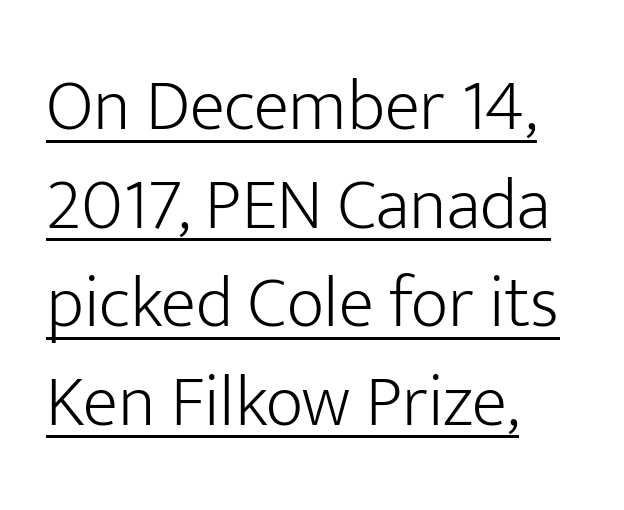
Q: Is the text bold? A: No.
Q: Is the text italic (slanted)? A: No, it is upright.
Q: Is the typeface a serif or a sans-serif typeface? A: Sans-serif.
Q: Is the text underlined? A: Yes.
Q: How is the paragraph aligned? A: Left-aligned.
Q: Is the spacing between letters normal or unusually wide? A: Normal.
Q: Is the spacing between lines tight, normal or loose? A: Normal.
Q: Width (condensed, normal, or wide)? A: Normal.
Q: Stroke contrast? A: Low.
Q: x-height? A: Medium.
Q: Monospaced? A: No.
